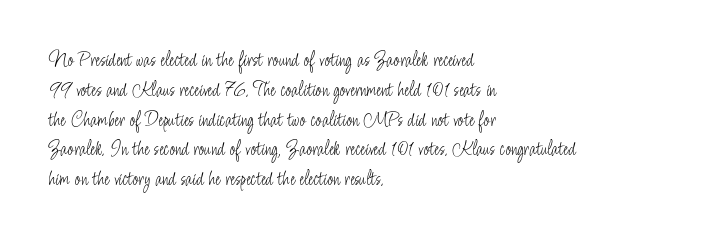
Q: Is the text bold? A: No.
Q: Is the text italic (slanted)? A: Yes.
Q: Is the text underlined? A: No.
Q: How is the paragraph aligned? A: Left-aligned.
Q: Is the spacing between letters normal or unusually wide? A: Normal.
Q: Is the spacing between lines tight, normal or loose? A: Normal.
